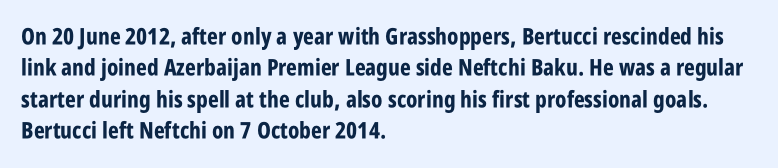
Q: Is the text bold? A: Yes.
Q: Is the text italic (slanted)? A: No, it is upright.
Q: Is the text underlined? A: No.
Q: How is the paragraph aligned? A: Left-aligned.
Q: Is the spacing between letters normal or unusually wide? A: Normal.
Q: Is the spacing between lines tight, normal or loose? A: Normal.
